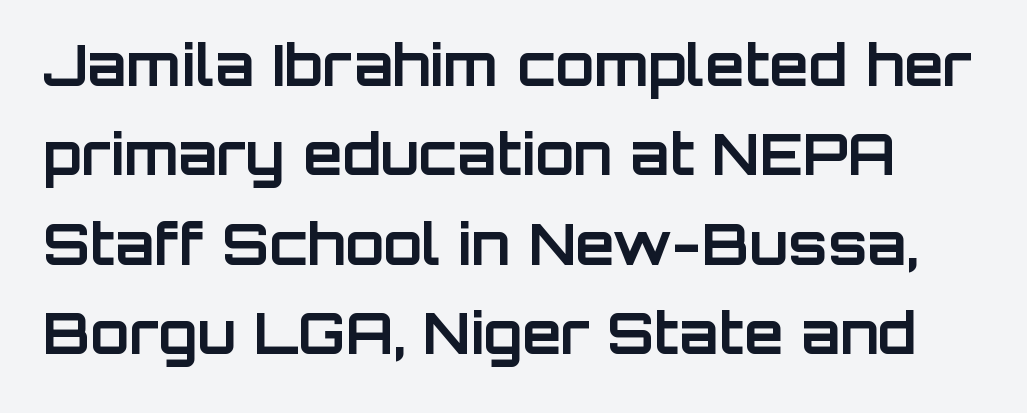
Q: Is the text bold? A: Yes.
Q: Is the text italic (slanted)? A: No, it is upright.
Q: Is the typeface a serif or a sans-serif typeface? A: Sans-serif.
Q: Is the text underlined? A: No.
Q: Is the spacing between letters normal or unusually wide? A: Normal.
Q: Is the spacing between lines tight, normal or loose? A: Normal.
Q: Width (condensed, normal, or wide)? A: Normal.
Q: Stroke contrast? A: Low.
Q: x-height? A: Large.
Q: Monospaced? A: No.
